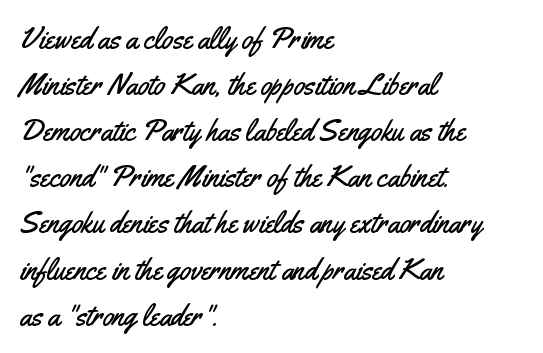
The image shows 29 px condensed sans-serif type; set left-aligned, normal line spacing (1.59x), normal letter spacing, not underlined; medium stroke contrast and a small x-height.
